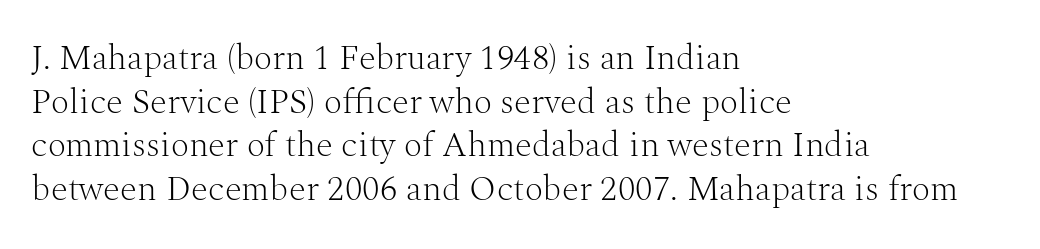
The image shows 35 px light serif type, upright; set left-aligned, normal line spacing (1.25x), normal letter spacing, not underlined; medium stroke contrast and a medium x-height.
